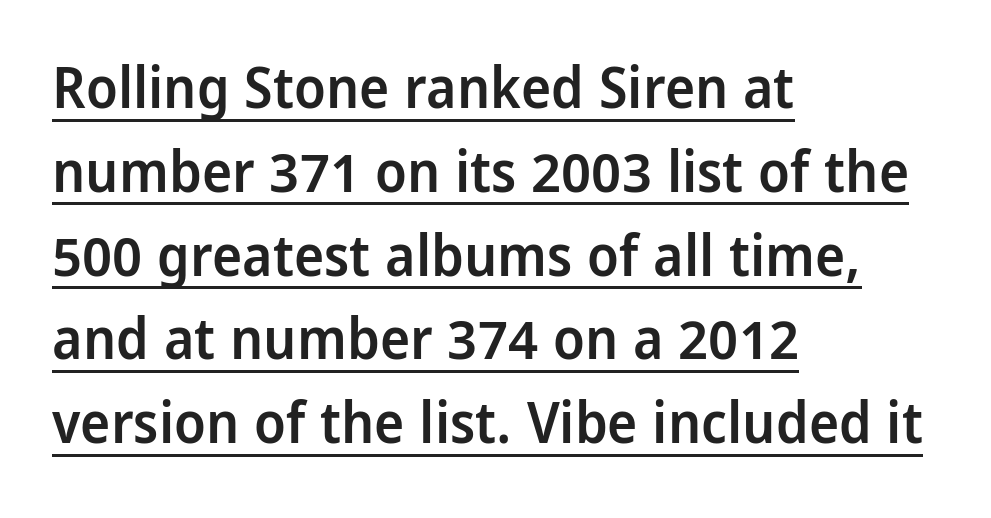
Do the characters align in a grid? No, the font is proportional. Leading: standard. The glyphs are accompanied by a horizontal stroke just below them. Check where the strokes stop: nothing finishes them off — pure sans. A fair bit of extra ink — the face is semibold, not bold. Italic? Not at all — the glyphs are vertical.
